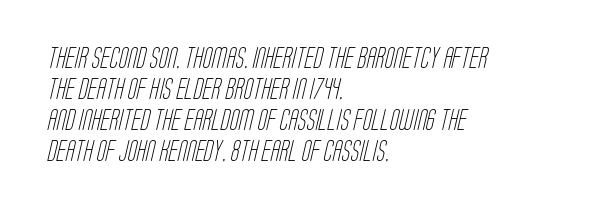
The face used here is rendered with its standard letterfit. The typesetter chose a ragged-right arrangement here. Quick note: interline space is typical. Letters rest on an invisible, unmarked baseline. The face looks like a standard text weight, possibly lighter.
